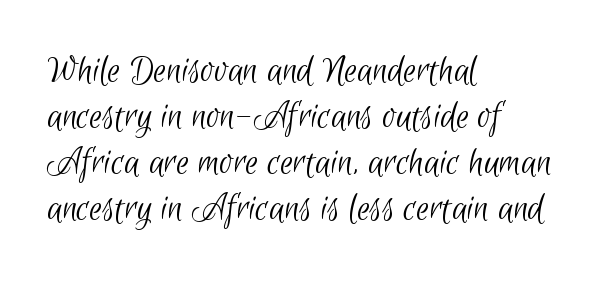
Q: Is the text bold? A: No.
Q: Is the typeface a serif or a sans-serif typeface? A: Sans-serif.
Q: Is the text underlined? A: No.
Q: How is the paragraph aligned? A: Left-aligned.
Q: Is the spacing between letters normal or unusually wide? A: Normal.
Q: Is the spacing between lines tight, normal or loose? A: Tight.
Q: Width (condensed, normal, or wide)? A: Condensed.
Q: Stroke contrast? A: Low.
Q: x-height? A: Small.
Q: Monospaced? A: No.
